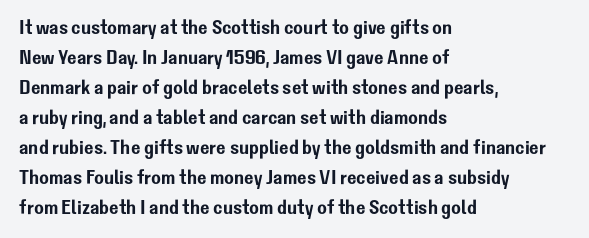
The image shows 20 px text type, upright; set left-aligned, normal line spacing (1.5x), normal letter spacing, not underlined.
